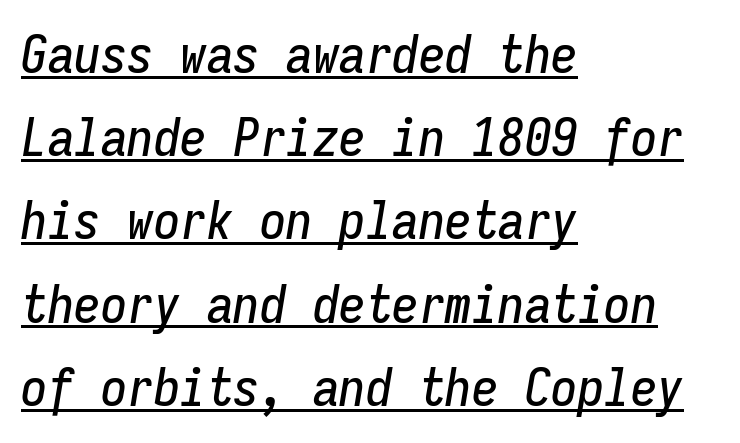
The rendering keeps characters at their native spacing. The typesetter has applied underlining to the passage shown. The compositor pushed each line to the left boundary. Spacing verdict: monospaced, one width for all characters. The rows are spaced the way most documents space them.
